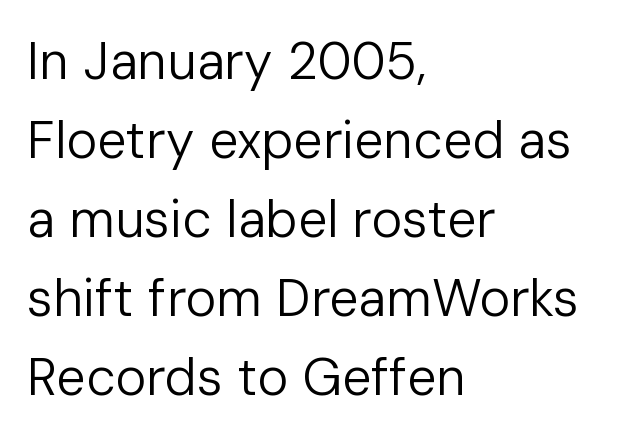
The image shows 52 px regular-weight sans-serif type, upright; set left-aligned, normal line spacing (1.52x), normal letter spacing, not underlined; low stroke contrast and a medium x-height.
